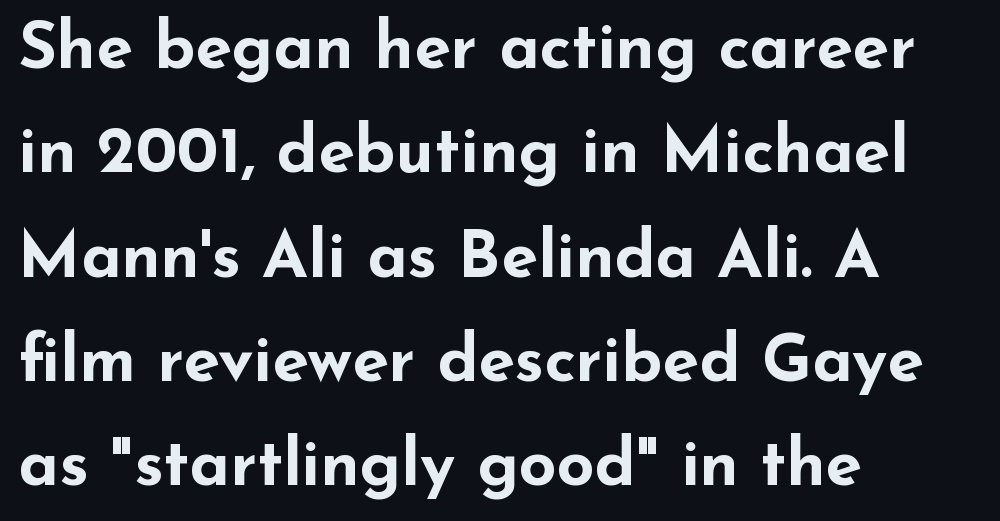
Inter-character spacing is left at the font's built-in metrics. The axis of the letterforms is exactly vertical. The glyphs in this specimen are sans serif. Compared with an ordinary text face, these strokes are far heavier — a full bold.
